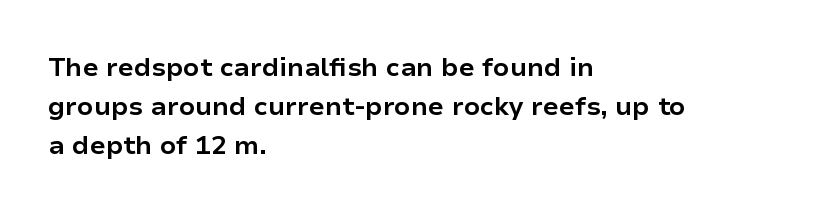
Successive baselines arrive at the customary interval. Nope, not italic — everything's standing straight. Stroke thickness is high; the sample reads as a true bold. Line starts are locked; line ends wander. Clear beneath every line of the passage. The line texture is even and compact thanks to regular tracking.
